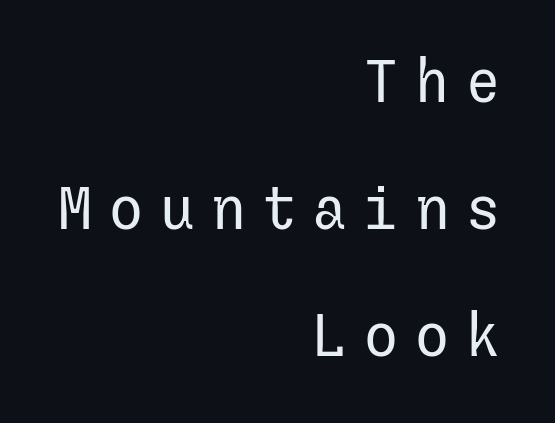
{"serif": "no", "italic": "no", "bold": "no", "weight": "regular", "width": "normal", "stroke_contrast": "low", "x_height": "medium", "underline": "no", "align": "right", "line_spacing": "loose", "line_spacing_ratio": 2.12, "letter_spacing": "wide", "letter_spacing_em": 0.25, "glyph_px": 60}
